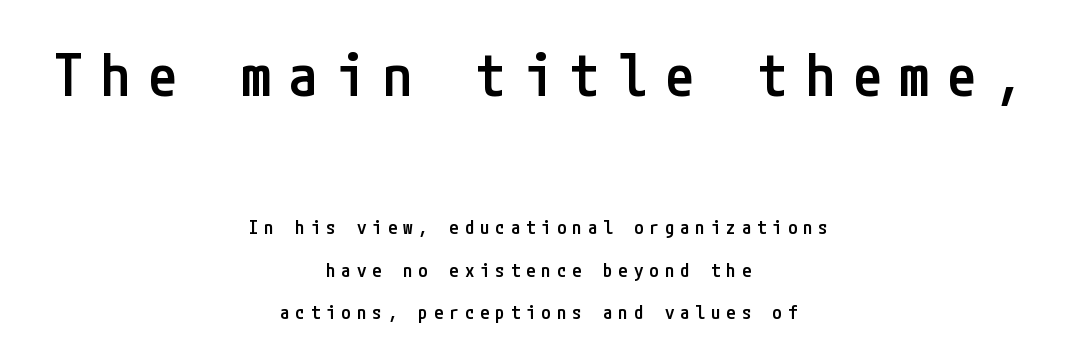
Q: Is the text bold? A: Semi-bold.
Q: Is the text italic (slanted)? A: No, it is upright.
Q: Is the typeface a serif or a sans-serif typeface? A: Sans-serif.
Q: Is the text underlined? A: No.
Q: How is the paragraph aligned? A: Centered.
Q: Is the spacing between letters normal or unusually wide? A: Unusually wide.
Q: Is the spacing between lines tight, normal or loose? A: Loose.
Q: Which block of text is set in a larger size, the first (top) or the second (bottom)? A: The first (top) one.
Q: Width (condensed, normal, or wide)? A: Condensed.
Q: Stroke contrast? A: Low.
Q: x-height? A: Medium.
